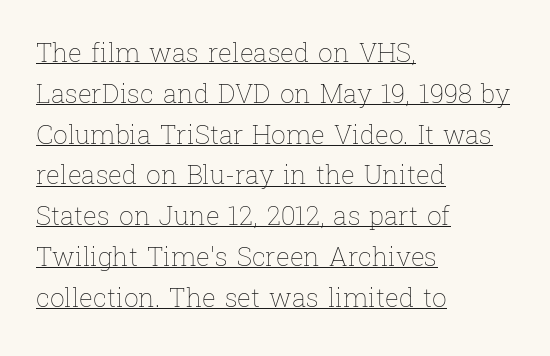
{"italic": "no", "bold": "no", "underline": "yes", "align": "left", "line_spacing": "normal", "line_spacing_ratio": 1.57, "letter_spacing": "normal", "letter_spacing_em": 0.0, "glyph_px": 26}
